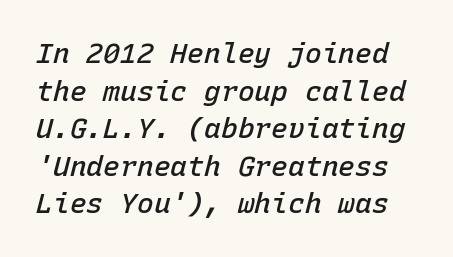
{"italic": "yes", "lean": "right", "slant_degrees": 15, "bold": "semi", "weight": "semibold", "width": "normal", "stroke_contrast": "low", "x_height": "medium", "monospaced": "yes", "underline": "no", "line_spacing": "normal", "line_spacing_ratio": 1.34, "letter_spacing": "normal", "letter_spacing_em": 0.0, "glyph_px": 28}
